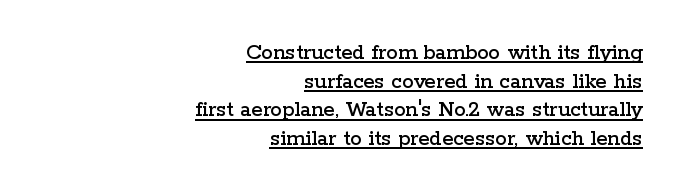
{"italic": "no", "underline": "yes", "align": "right", "line_spacing": "normal", "line_spacing_ratio": 1.25, "letter_spacing": "normal", "letter_spacing_em": 0.0, "glyph_px": 23}
